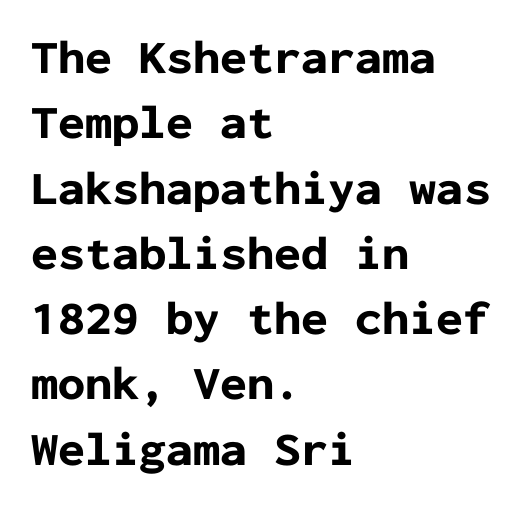
Q: Is the text bold? A: Yes.
Q: Is the text italic (slanted)? A: No, it is upright.
Q: Is the typeface a serif or a sans-serif typeface? A: Sans-serif.
Q: Is the text underlined? A: No.
Q: How is the paragraph aligned? A: Left-aligned.
Q: Is the spacing between letters normal or unusually wide? A: Normal.
Q: Is the spacing between lines tight, normal or loose? A: Normal.
Q: Width (condensed, normal, or wide)? A: Normal.
Q: Stroke contrast? A: Low.
Q: x-height? A: Medium.
Q: Monospaced? A: Yes.
